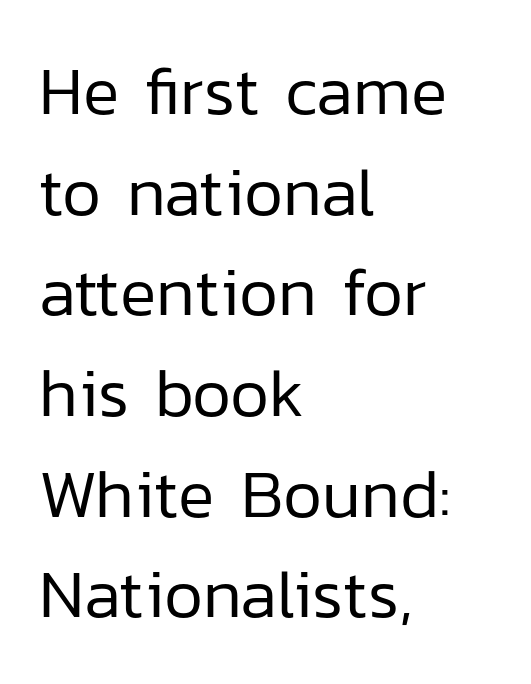
Spacing verdict: proportional, widths tailored to each character. The line-height multiplier appears to be the usual default. Every character sits straight up, as roman type does. Stems here are at most as thick as an everyday book face.
